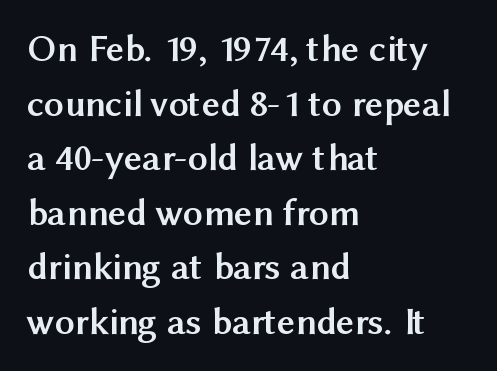
The image shows 39 px semibold sans-serif type, upright; set left-aligned, normal line spacing (1.4x), normal letter spacing, not underlined; medium stroke contrast and a medium x-height.
